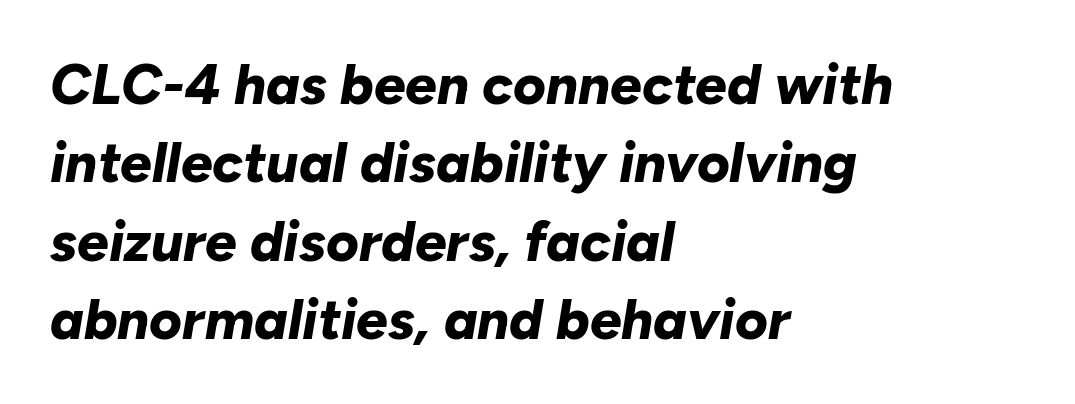
The image shows 56 px bold type, italic (leaning right); set left-aligned, normal line spacing (1.4x), normal letter spacing, not underlined; low stroke contrast and a medium x-height.
